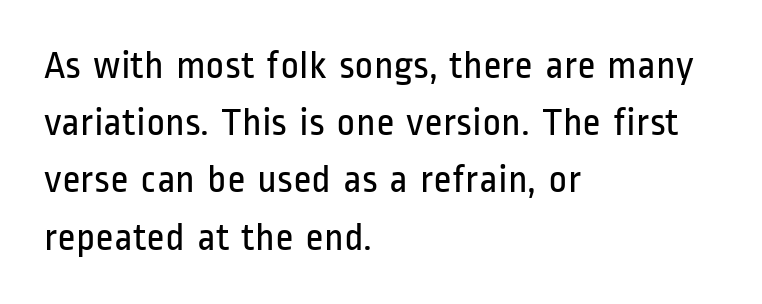
Weight: in the light-to-regular range. Vertically, the passage feels balanced, rows spaced as you'd expect. Character widths vary here, with narrow letters taking less room than wide ones. Unlike a traditional serif, this face leaves its strokes unadorned.
